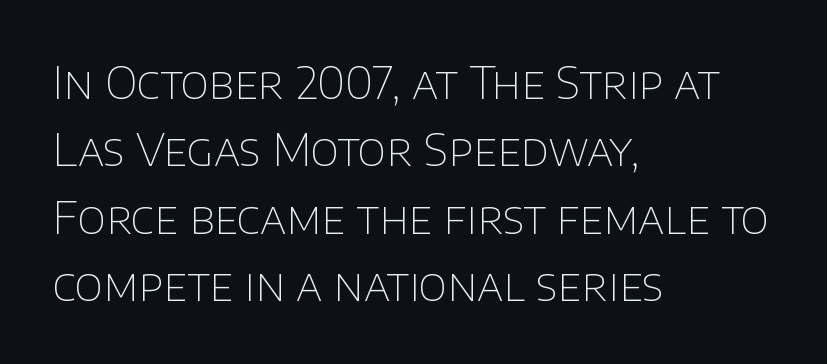
{"serif": "no", "italic": "no", "bold": "no", "weight": "thin", "width": "normal", "stroke_contrast": "low", "x_height": "large", "monospaced": "no", "underline": "no", "align": "left", "line_spacing": "normal", "line_spacing_ratio": 1.53, "letter_spacing": "normal", "letter_spacing_em": 0.0, "glyph_px": 44}
